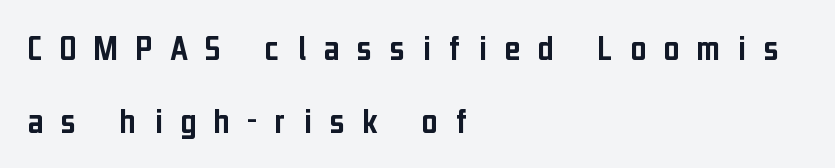
No word sits above an underline. The vertical gap from one line to the next is large. Style check: upright. If you drew a ruler down the left edge, every line would touch it. Here the designer chose a conventional face with non-uniform glyph widths.
